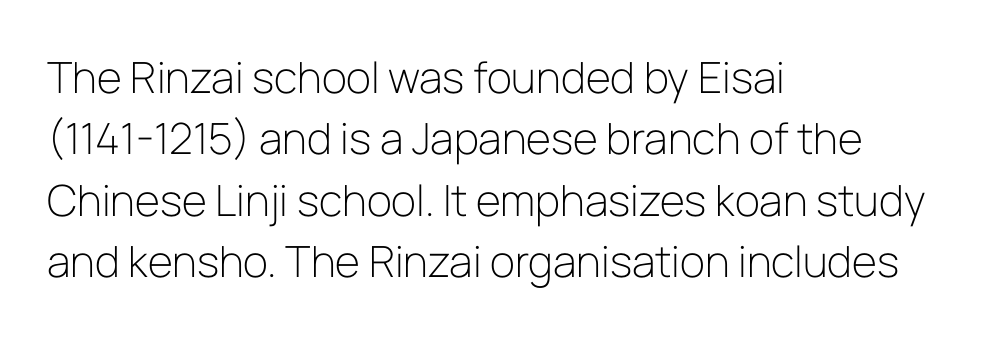
The image shows 43 px light sans-serif type, upright; set left-aligned, normal line spacing (1.43x), normal letter spacing, not underlined; low stroke contrast and a medium x-height.
